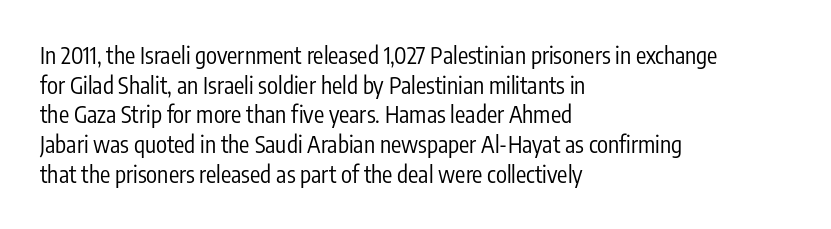
The image shows 23 px text type, upright; set left-aligned, normal line spacing (1.29x), normal letter spacing, not underlined.
